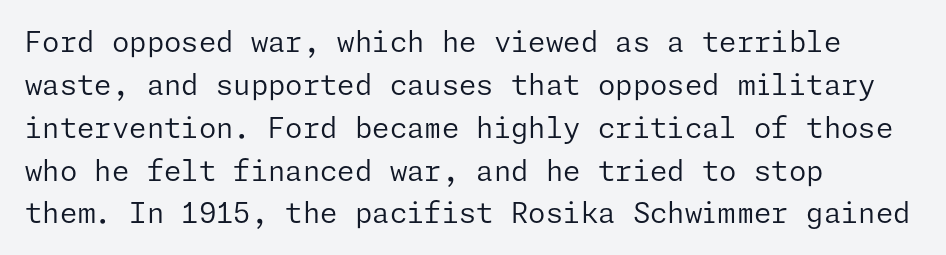
{"serif": "no", "italic": "no", "bold": "no", "weight": "regular", "width": "normal", "stroke_contrast": "low", "x_height": "medium", "underline": "no", "align": "left", "line_spacing": "normal", "line_spacing_ratio": 1.53, "letter_spacing": "normal", "letter_spacing_em": 0.0, "glyph_px": 28}
